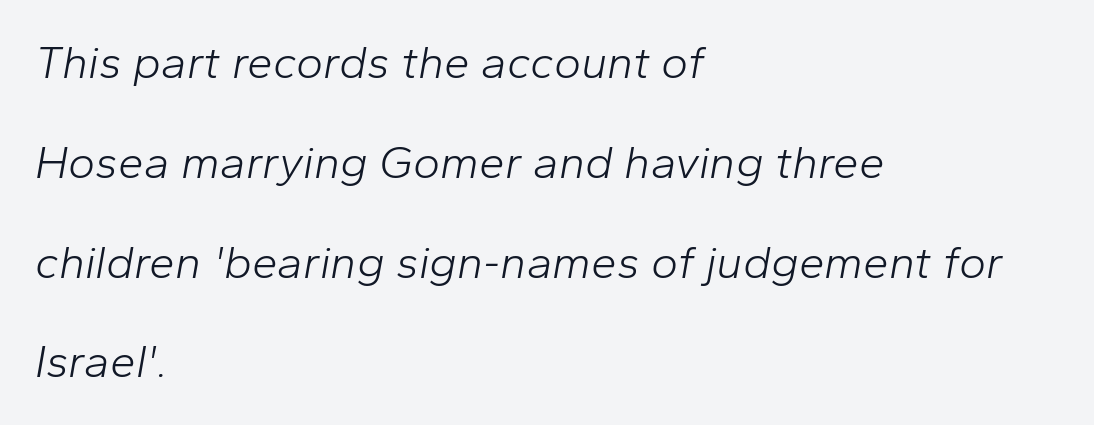
Lines of text with bare space underneath. In terms of posture, this sample is oblique. Does the leading feel generous? Absolutely, it's lavish. Line beginnings align vertically; line endings do not. The face used here is proportionally spaced, like ordinary book or web type. Unbolded letterforms with no extra heft.
